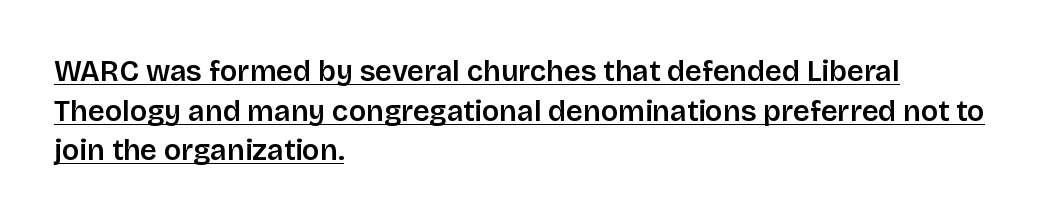
Q: Is the text italic (slanted)? A: No, it is upright.
Q: Is the typeface a serif or a sans-serif typeface? A: Sans-serif.
Q: Is the text underlined? A: Yes.
Q: How is the paragraph aligned? A: Left-aligned.
Q: Is the spacing between letters normal or unusually wide? A: Normal.
Q: Is the spacing between lines tight, normal or loose? A: Normal.
Q: Width (condensed, normal, or wide)? A: Normal.
Q: Stroke contrast? A: Low.
Q: x-height? A: Large.
Q: Monospaced? A: No.
